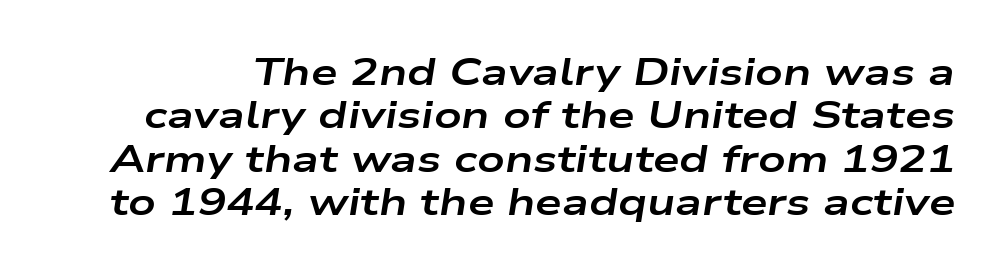
If you drew a line through each stem, it would be angled. Whoever set this chose condensed vertical rhythm over breathing room. The rendering uses a bold face; every stroke is thick and dark. Each row of text sits above clean, open space.
